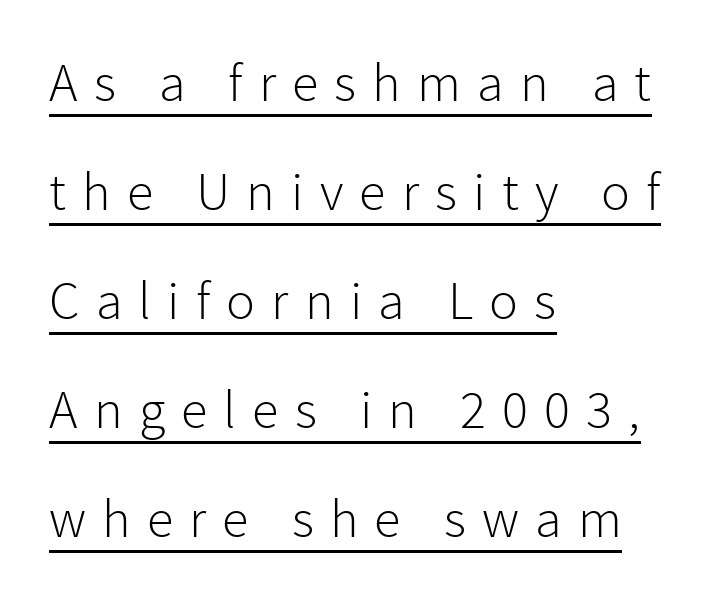
Q: Is the text bold? A: No.
Q: Is the text italic (slanted)? A: No, it is upright.
Q: Is the typeface a serif or a sans-serif typeface? A: Sans-serif.
Q: Is the text underlined? A: Yes.
Q: How is the paragraph aligned? A: Left-aligned.
Q: Is the spacing between letters normal or unusually wide? A: Unusually wide.
Q: Is the spacing between lines tight, normal or loose? A: Loose.
Q: Width (condensed, normal, or wide)? A: Normal.
Q: Stroke contrast? A: Low.
Q: x-height? A: Medium.
Q: Monospaced? A: No.
